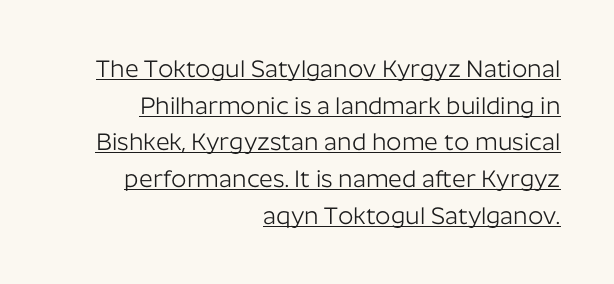
The face used here is rendered with its standard letterfit. Caption: face not bold, strokes unweighted. Whoever set this chose a conventional vertical rhythm. Right-aligned paragraph, ragged on the left. Every word sits above its own underline. It's the straight-up-and-down kind of type.
